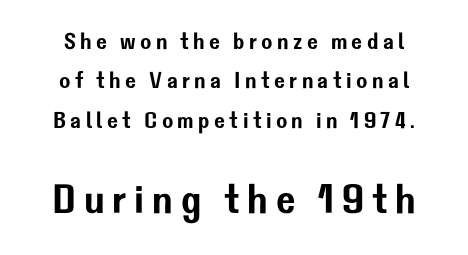
The image shows 41 px sans-serif type, upright; set line spacing 1.71x, not underlined; the second (bottom) block is 1.78x larger; low stroke contrast and a medium x-height.
